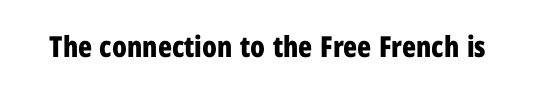
A typesetter would call this zero additional tracking. The gap between lines stays unmarked. The passage shown is typed in a proportional face where columns would drift. The type family on display is of the sans-serif kind. Strong, thick strokes mark this as bold type. The lettering holds an erect, upright posture throughout.
